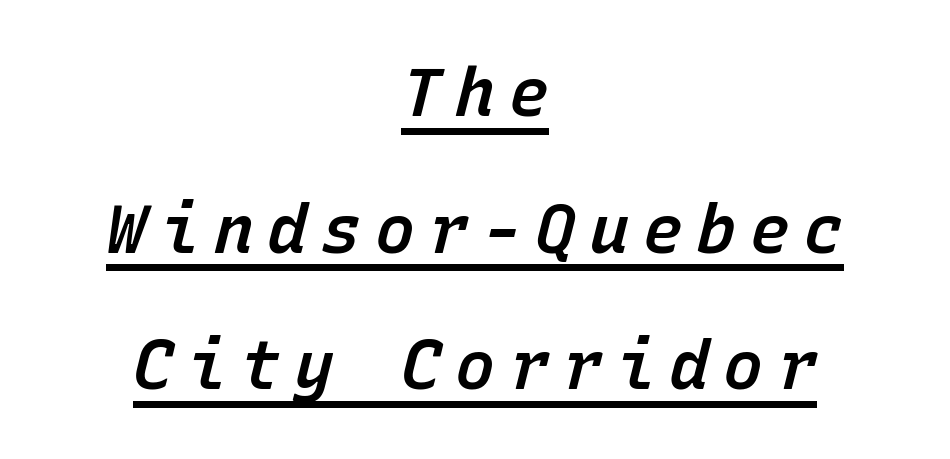
Q: Is the text bold? A: Semi-bold.
Q: Is the text italic (slanted)? A: Yes, it leans right by about 15 degrees.
Q: Is the text underlined? A: Yes.
Q: How is the paragraph aligned? A: Centered.
Q: Is the spacing between letters normal or unusually wide? A: Unusually wide.
Q: Is the spacing between lines tight, normal or loose? A: Loose.
Q: Width (condensed, normal, or wide)? A: Normal.
Q: Stroke contrast? A: Low.
Q: x-height? A: Medium.
Q: Monospaced? A: Yes.
